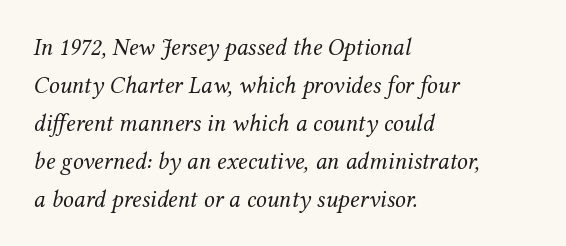
{"italic": "yes", "lean": "right", "slant_degrees": 12, "bold": "no", "underline": "no", "align": "left", "line_spacing": "normal", "line_spacing_ratio": 1.58, "letter_spacing": "normal", "letter_spacing_em": 0.0, "glyph_px": 24}
